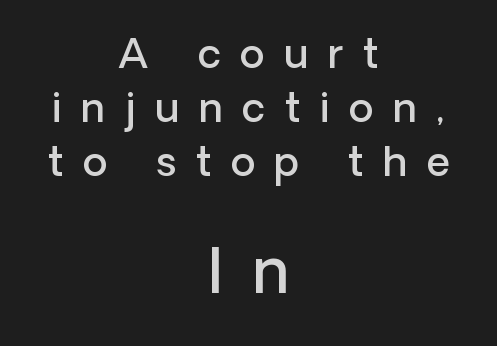
The image shows 60 px semibold sans-serif type, upright; set centered, normal line spacing (1.35x), unusually wide letter spacing (+0.49 em), not underlined; the second (bottom) block is 1.5x larger; low stroke contrast and a medium x-height.
